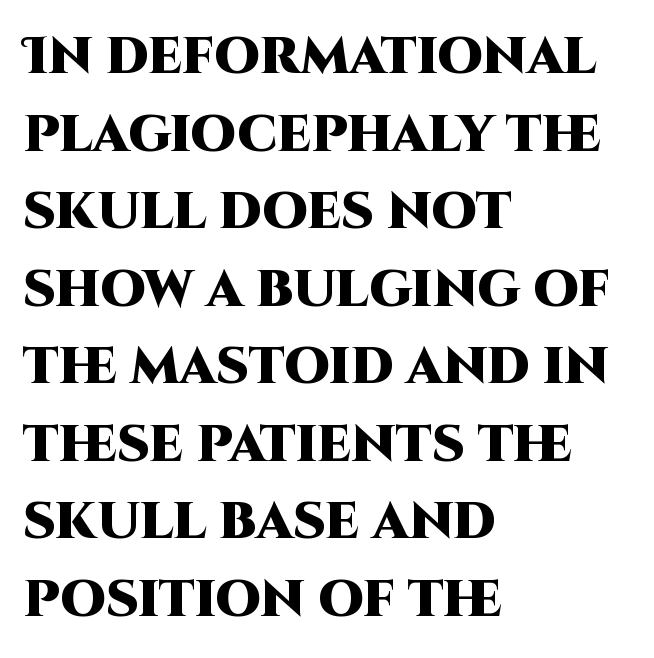
The image shows 51 px heavy sans-serif type, upright; set left-aligned, normal line spacing (1.52x), normal letter spacing, not underlined; high stroke contrast and a large x-height.
